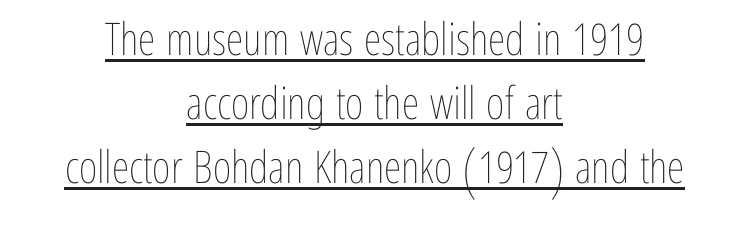
Spacing verdict: proportional, widths tailored to each character. When letters stand straight like this, we call the style roman or upright. Stems here are at most as thick as an everyday book face. Both edges are ragged and mirror each other, which tells us the setting is centered. Quick note: interline space is typical. The horizontal fit of the characters is conventional and even.
